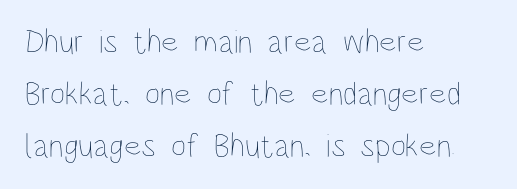
The passage shown is not bold in any degree. A student would call this left alignment; a typographer would say flush left, rag right. The designer left line spacing at the default. How are the letters spaced? Ordinarily, with no added tracking. The letters stand straight up with perfectly vertical stems. Think of a printed novel: that variable character pitch is what you see here.
